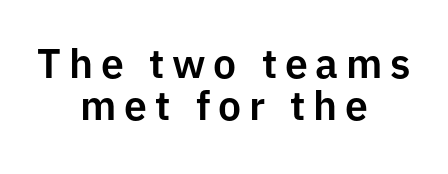
Q: Is the text italic (slanted)? A: No, it is upright.
Q: Is the typeface a serif or a sans-serif typeface? A: Sans-serif.
Q: Is the text underlined? A: No.
Q: How is the paragraph aligned? A: Centered.
Q: Is the spacing between lines tight, normal or loose? A: Tight.
Q: Width (condensed, normal, or wide)? A: Normal.
Q: Stroke contrast? A: Low.
Q: x-height? A: Medium.
Q: Monospaced? A: No.
